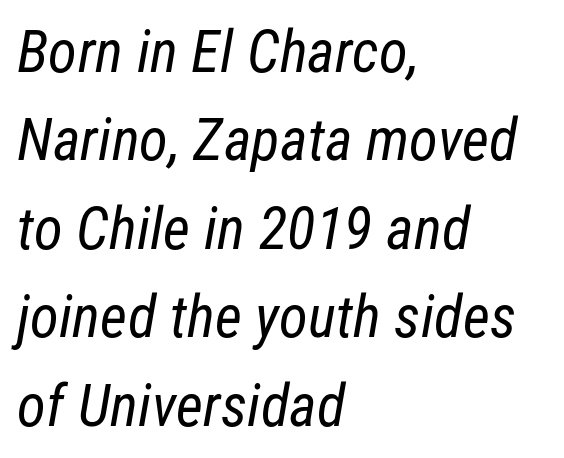
Q: Is the text bold? A: No.
Q: Is the typeface a serif or a sans-serif typeface? A: Sans-serif.
Q: Is the text underlined? A: No.
Q: How is the paragraph aligned? A: Left-aligned.
Q: Is the spacing between letters normal or unusually wide? A: Normal.
Q: Is the spacing between lines tight, normal or loose? A: Normal.
Q: Width (condensed, normal, or wide)? A: Condensed.
Q: Stroke contrast? A: Low.
Q: x-height? A: Medium.
Q: Monospaced? A: No.
